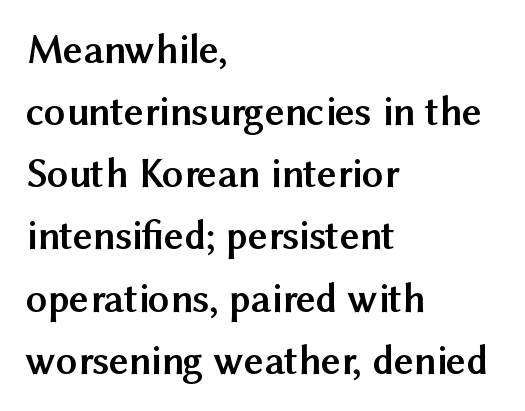
Nope, not italic — everything's standing straight. How would I describe the line gaps? Plain and ordinary. The type is set solid horizontally, with unmodified tracking. Looks like regular typesetting: each glyph gets only the width it needs. Pretty heavy lettering here — definitely bold.
